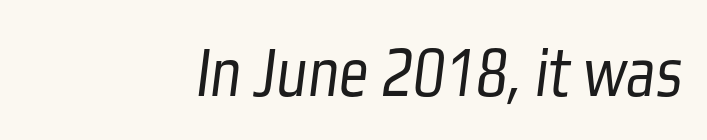
Q: Is the text bold? A: No.
Q: Is the typeface a serif or a sans-serif typeface? A: Sans-serif.
Q: Is the text underlined? A: No.
Q: How is the paragraph aligned? A: Right-aligned.
Q: Is the spacing between letters normal or unusually wide? A: Normal.
Q: Width (condensed, normal, or wide)? A: Condensed.
Q: Stroke contrast? A: Low.
Q: x-height? A: Medium.
Q: Monospaced? A: No.
